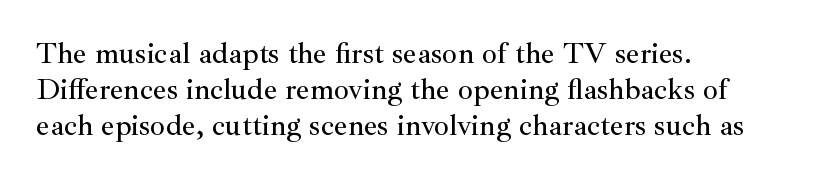
The image shows 30 px serif type, upright; set left-aligned, line spacing 1.2x, normal letter spacing, not underlined; medium stroke contrast and a small x-height.
